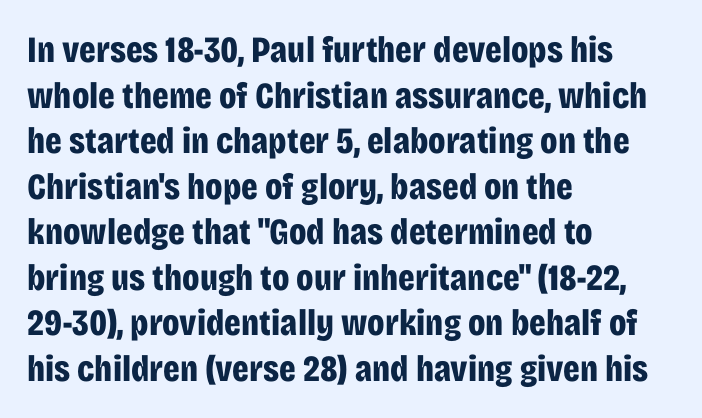
Q: Is the text bold? A: Yes.
Q: Is the text italic (slanted)? A: No, it is upright.
Q: Is the typeface a serif or a sans-serif typeface? A: Sans-serif.
Q: Is the text underlined? A: No.
Q: How is the paragraph aligned? A: Left-aligned.
Q: Is the spacing between letters normal or unusually wide? A: Normal.
Q: Width (condensed, normal, or wide)? A: Condensed.
Q: Stroke contrast? A: Low.
Q: x-height? A: Large.
Q: Monospaced? A: No.
